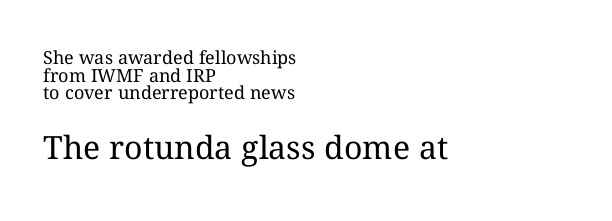
{"italic": "no", "bold": "no", "weight": "regular", "width": "normal", "stroke_contrast": "medium", "x_height": "medium", "monospaced": "no", "underline": "no", "align": "left", "line_spacing": "tight", "line_spacing_ratio": 0.98, "letter_spacing": "normal", "letter_spacing_em": 0.0, "larger_block": "second", "size_ratio": 1.78, "glyph_px": 32}
